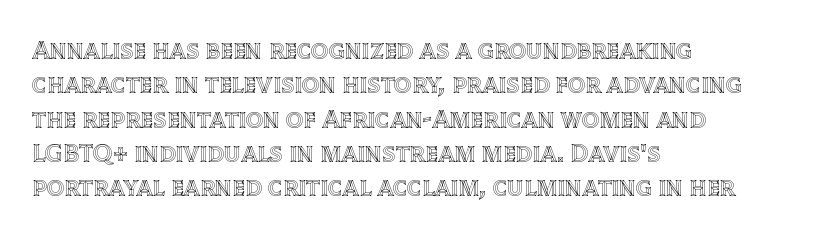
The image shows 27 px text type, upright; set left-aligned, normal line spacing (1.27x), normal letter spacing, not underlined.
